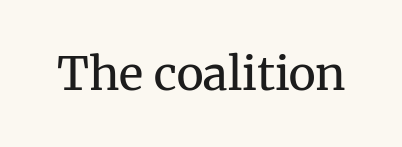
Q: Is the text bold? A: No.
Q: Is the text italic (slanted)? A: No, it is upright.
Q: Is the typeface a serif or a sans-serif typeface? A: Serif.
Q: Is the text underlined? A: No.
Q: Is the spacing between letters normal or unusually wide? A: Normal.
Q: Width (condensed, normal, or wide)? A: Normal.
Q: Stroke contrast? A: Medium.
Q: x-height? A: Medium.
Q: Monospaced? A: No.
